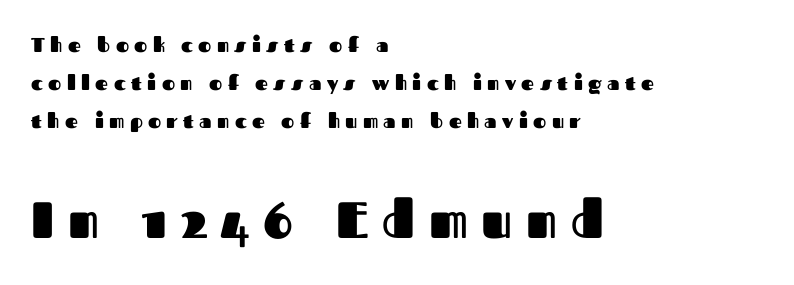
{"serif": "no", "italic": "no", "bold": "yes", "weight": "heavy", "width": "normal", "stroke_contrast": "medium", "x_height": "medium", "monospaced": "no", "underline": "no", "align": "left", "line_spacing_ratio": 1.89, "letter_spacing": "wide", "letter_spacing_em": 0.27, "larger_block": "second", "size_ratio": 2.55, "glyph_px": 51}
